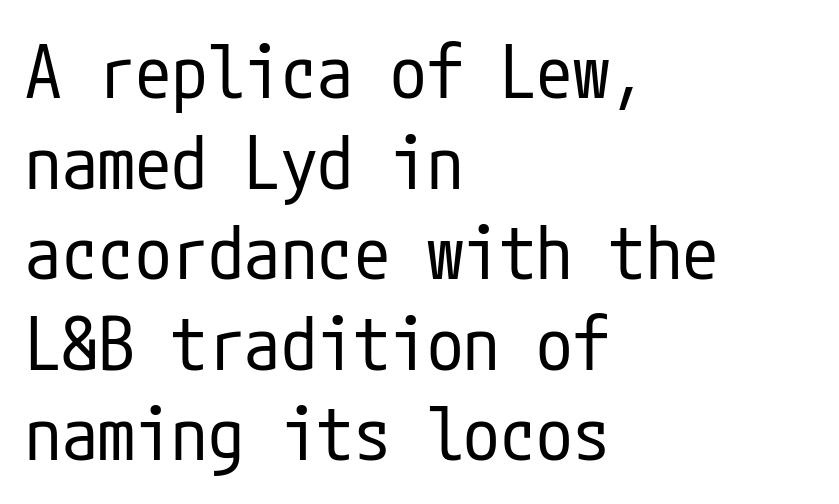
{"serif": "no", "italic": "no", "bold": "no", "weight": "regular", "width": "condensed", "stroke_contrast": "low", "x_height": "medium", "underline": "no", "align": "left", "line_spacing_ratio": 1.24, "letter_spacing": "normal", "letter_spacing_em": 0.0, "glyph_px": 73}
